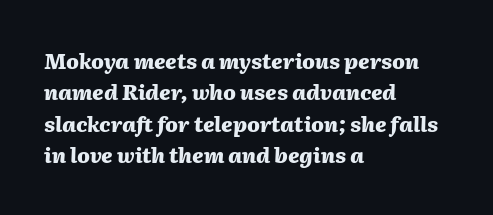
The image shows 21 px bold type, italic (leaning right); set left-aligned, normal line spacing (1.5x), normal letter spacing, not underlined.
